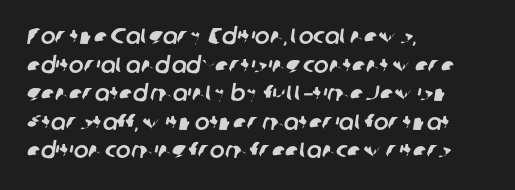
Q: Is the text underlined? A: No.
Q: How is the paragraph aligned? A: Left-aligned.
Q: Is the spacing between letters normal or unusually wide? A: Normal.
Q: Is the spacing between lines tight, normal or loose? A: Normal.
